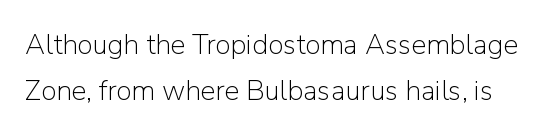
{"serif": "no", "italic": "no", "bold": "no", "weight": "light", "width": "normal", "stroke_contrast": "low", "x_height": "medium", "monospaced": "no", "underline": "no", "line_spacing": "normal", "line_spacing_ratio": 1.65, "letter_spacing": "normal", "letter_spacing_em": 0.0, "glyph_px": 28}
